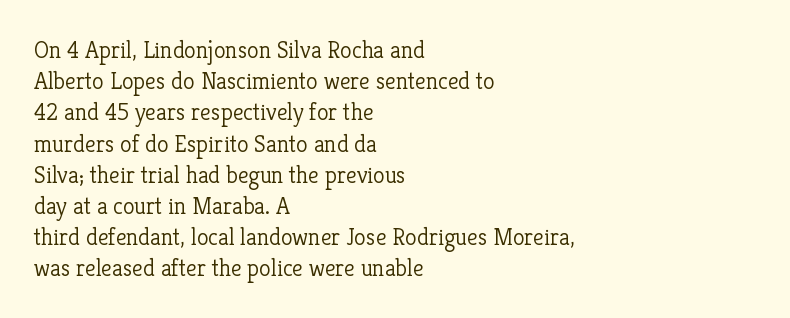
The ragged edge is on the right, which tells us the setting is flush left. The passage shown is not underscored anywhere. These lines were composed using upright roman letters. This sample uses plain, unmodified letter spacing. Reading down the column, the eye jumps a familiar distance to each next line.
